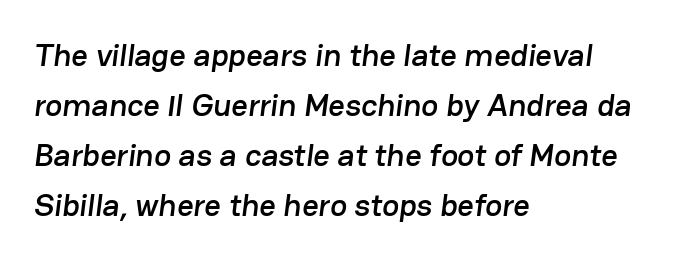
Alignment: flush left. This sample has the flowing, uneven cadence of proportional lettering. There is no visible air inserted between adjacent glyphs. Compared with typical paragraphs, the rows here are spaced about the same.
